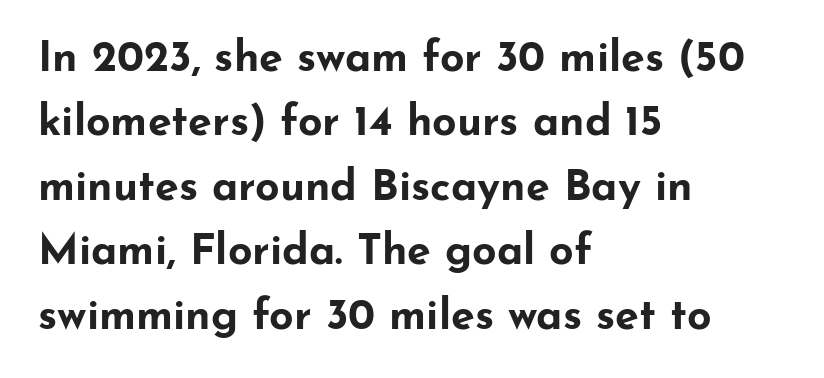
The rendering uses a bold face; every stroke is thick and dark. The rendering anchors every line to the left-hand side. The gap between lines stays unmarked. The passage shown is typeset with a sans-serif family. Normally led — the rows are evenly, conventionally spaced. Here the designer chose a conventional face with non-uniform glyph widths.
